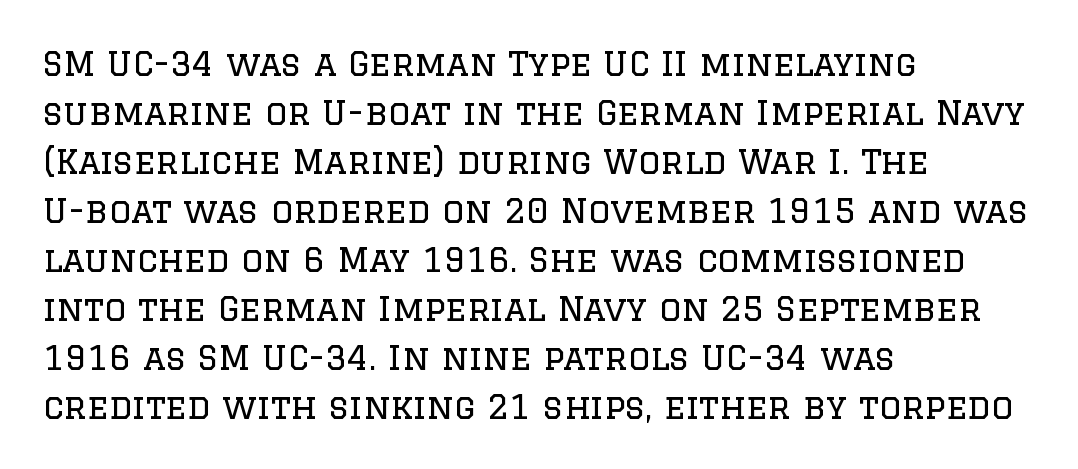
Does the copy run flush right? No — it runs flush left. Each stroke keeps to a modest, everyday thickness or less. Regarding leading, the lines here are spaced in the standard way. Look at the tracking — it's just the regular setting, nothing added.
